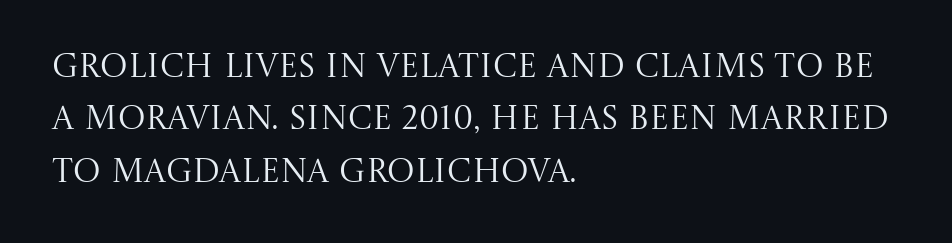
The strip under each line holds only bare page. Tall strokes in this sample are plumb rather than angled. The line-height multiplier appears to be the usual default. You could not count columns in this text — the font is proportionally spaced. No extra ink here — the face is not bold. Honestly, the letter spacing is just normal — you wouldn't notice it.
